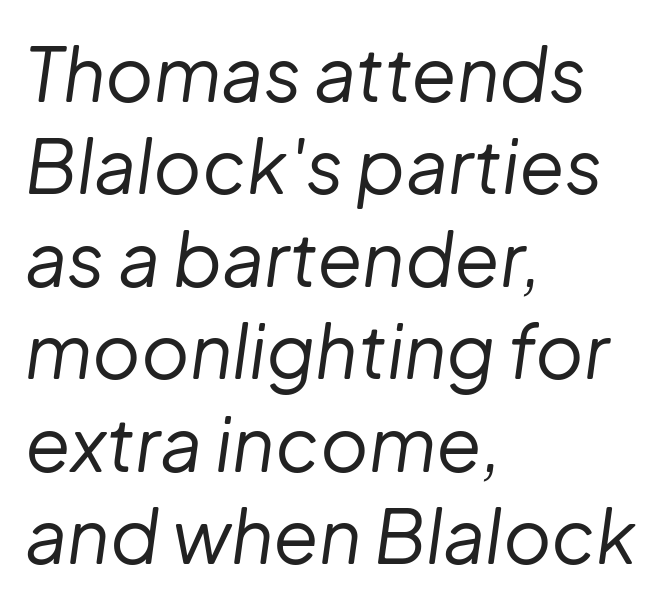
The image shows 74 px regular-weight type, italic (leaning right); set left-aligned, normal line spacing (1.25x), normal letter spacing, not underlined; low stroke contrast and a medium x-height.
